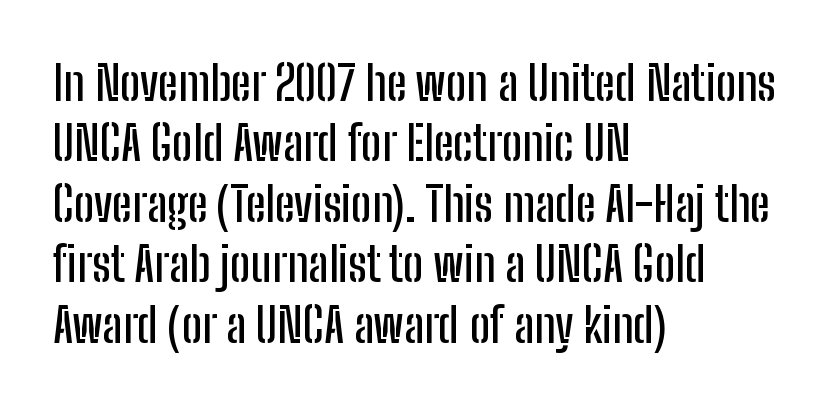
The string is rendered with underlining switched off. Posture: vertical. Is this a fixed-width face? No — the glyphs have proportional, varying widths. Reading down the block, your eye returns to a fixed left position each line. Note: no serifs on the glyphs. If you measured baseline to baseline, you'd find a middling distance.
